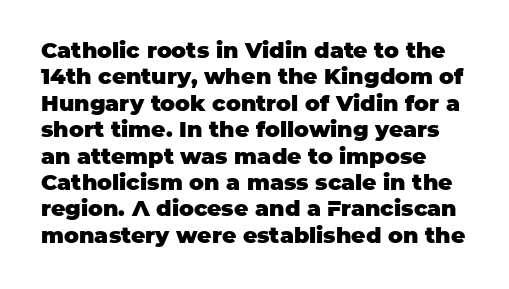
The image shows 22 px bold type, upright; set line spacing 1.2x, normal letter spacing, not underlined.
